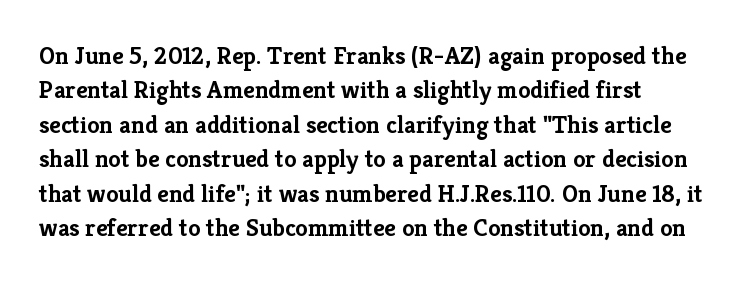
Plain, unruled lines of type. The tracking reads as untouched default to a designer's eye. Strong, thick strokes mark this as bold type. Posture: vertical. Does the leading feel generous? No, just average.
